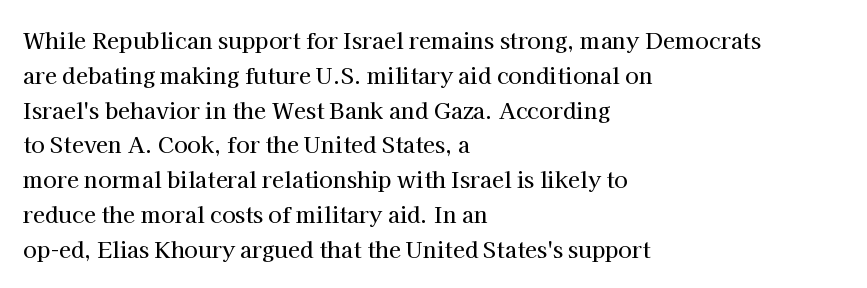
Q: Is the text italic (slanted)? A: No, it is upright.
Q: Is the text underlined? A: No.
Q: How is the paragraph aligned? A: Left-aligned.
Q: Is the spacing between letters normal or unusually wide? A: Normal.
Q: Is the spacing between lines tight, normal or loose? A: Normal.
